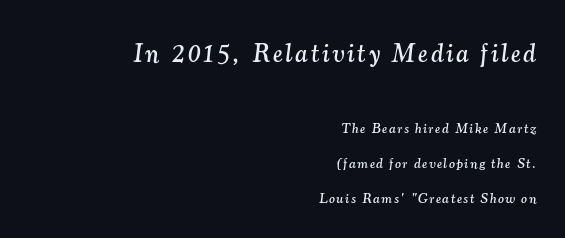
The image shows 26 px text type, italic (leaning right); set right-aligned, loose line spacing (2.5x), not underlined; the first (top) block is 1.86x larger.
